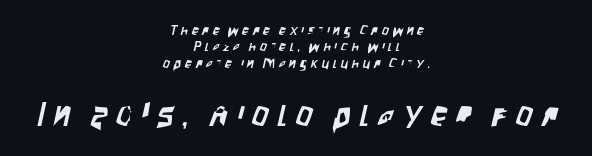
The image shows 33 px condensed sans-serif type; set centered, line spacing 1.17x, unusually wide letter spacing (+0.26 em), not underlined; the second (bottom) block is 2.36x larger; low stroke contrast and a large x-height.
